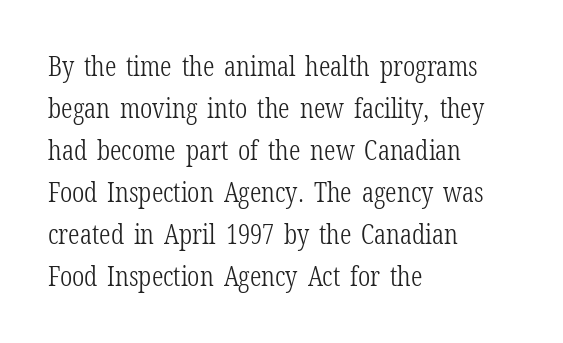
{"serif": "yes", "italic": "no", "bold": "no", "weight": "light", "width": "condensed", "stroke_contrast": "low", "x_height": "medium", "monospaced": "no", "underline": "no", "align": "left", "line_spacing": "normal", "line_spacing_ratio": 1.5, "letter_spacing": "normal", "letter_spacing_em": 0.0, "glyph_px": 28}
